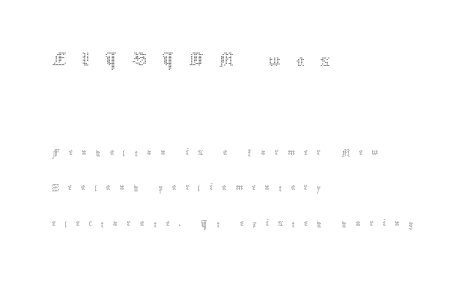
The image shows 42 px thin type, upright; set left-aligned, normal line spacing (1.48x), unusually wide letter spacing (+0.36 em), not underlined; the first (top) block is 1.75x larger; medium stroke contrast and a medium x-height.
